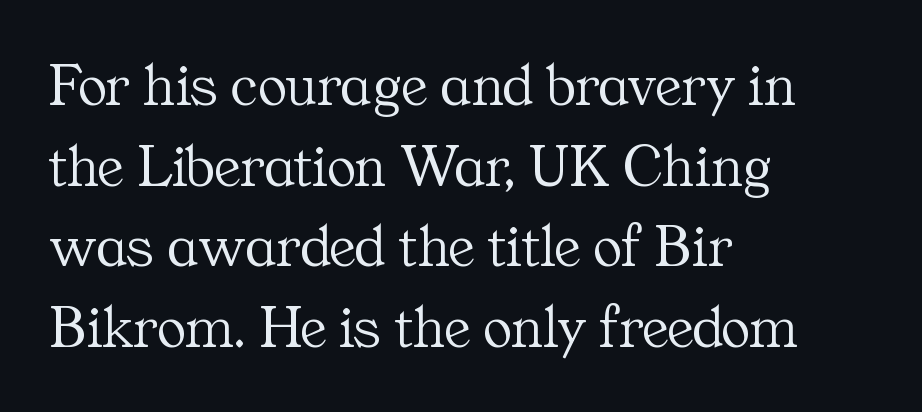
{"serif": "yes", "italic": "no", "bold": "no", "weight": "light", "width": "normal", "stroke_contrast": "medium", "x_height": "medium", "monospaced": "no", "underline": "no", "align": "left", "line_spacing": "normal", "line_spacing_ratio": 1.32, "letter_spacing": "normal", "letter_spacing_em": 0.0, "glyph_px": 61}
